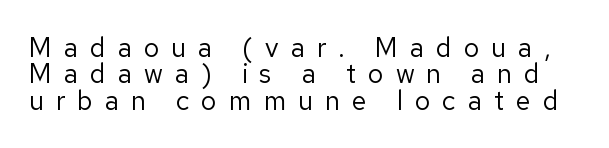
{"italic": "no", "bold": "no", "underline": "no", "line_spacing": "tight", "line_spacing_ratio": 0.98, "letter_spacing": "wide", "letter_spacing_em": 0.44, "glyph_px": 27}
